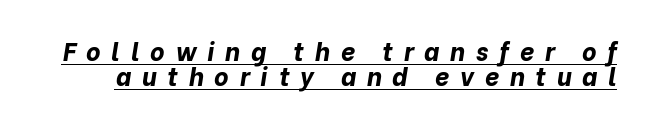
The image shows 25 px bold type, italic (leaning right); set tight line spacing (0.99x), unusually wide letter spacing (+0.43 em), underlined.
